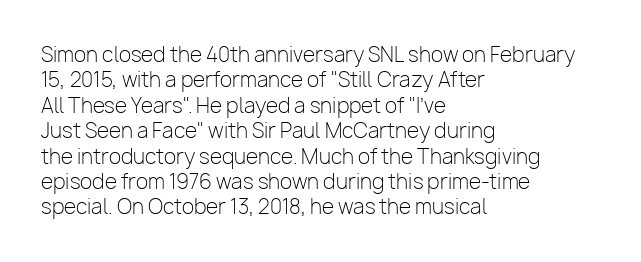
The image shows 20 px text type, upright; set left-aligned, normal line spacing (1.27x), normal letter spacing, not underlined.
